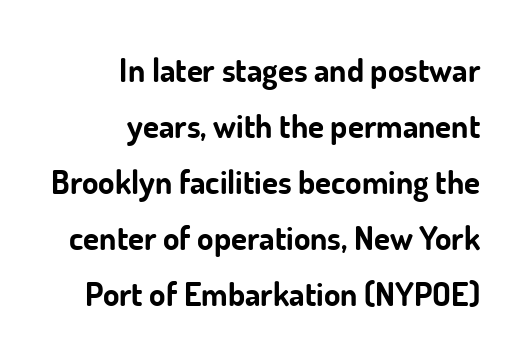
Q: Is the text bold? A: Yes.
Q: Is the text italic (slanted)? A: No, it is upright.
Q: Is the typeface a serif or a sans-serif typeface? A: Sans-serif.
Q: Is the text underlined? A: No.
Q: How is the paragraph aligned? A: Right-aligned.
Q: Is the spacing between letters normal or unusually wide? A: Normal.
Q: Is the spacing between lines tight, normal or loose? A: Normal.
Q: Width (condensed, normal, or wide)? A: Normal.
Q: Stroke contrast? A: Low.
Q: x-height? A: Small.
Q: Monospaced? A: No.
